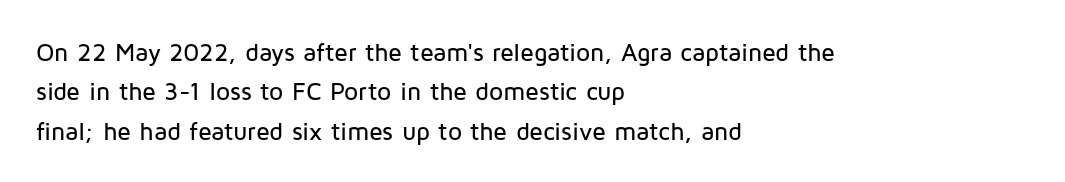
The setting favours the left margin, as ordinary paragraphs usually do. Is there any slant? The stems are plumb. A bare baseline throughout the passage. The letterforms sit shoulder to shoulder at normal distance. These lines sit exactly where default settings would place them.
